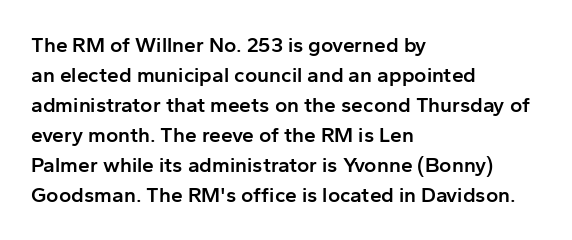
Q: Is the text bold? A: Semi-bold.
Q: Is the text italic (slanted)? A: No, it is upright.
Q: Is the text underlined? A: No.
Q: How is the paragraph aligned? A: Left-aligned.
Q: Is the spacing between letters normal or unusually wide? A: Normal.
Q: Is the spacing between lines tight, normal or loose? A: Normal.
